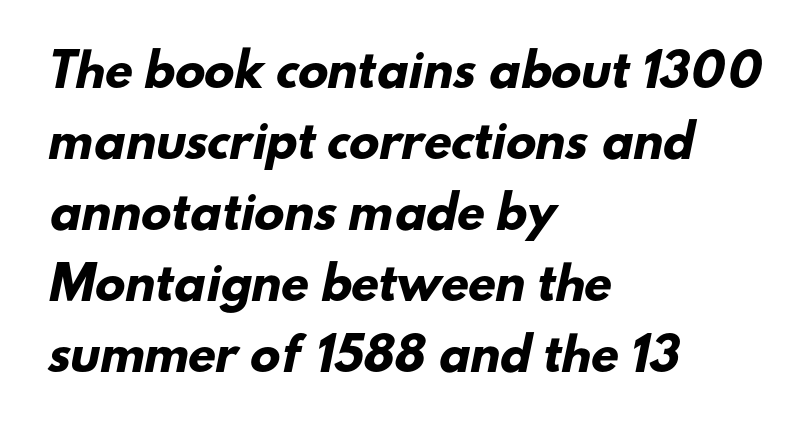
The image shows 45 px heavy sans-serif type; set left-aligned, normal line spacing (1.58x), normal letter spacing, not underlined; low stroke contrast and a small x-height.
